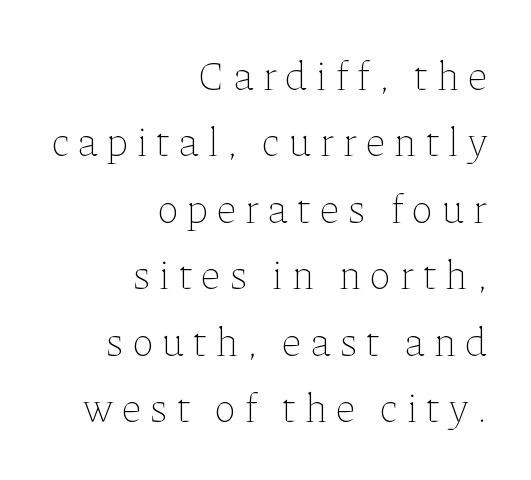
The image shows 41 px thin type, upright; set right-aligned, normal line spacing (1.62x), unusually wide letter spacing (+0.22 em), not underlined; low stroke contrast and a medium x-height.
